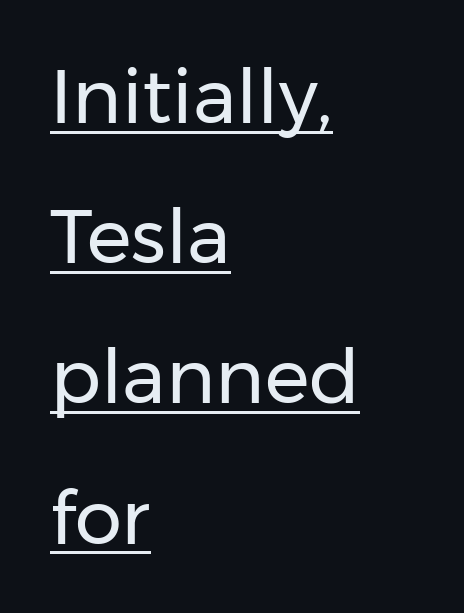
{"serif": "no", "italic": "no", "bold": "no", "weight": "regular", "width": "normal", "stroke_contrast": "low", "x_height": "medium", "monospaced": "no", "underline": "yes", "align": "left", "line_spacing_ratio": 1.87, "letter_spacing": "normal", "letter_spacing_em": 0.0, "glyph_px": 75}
